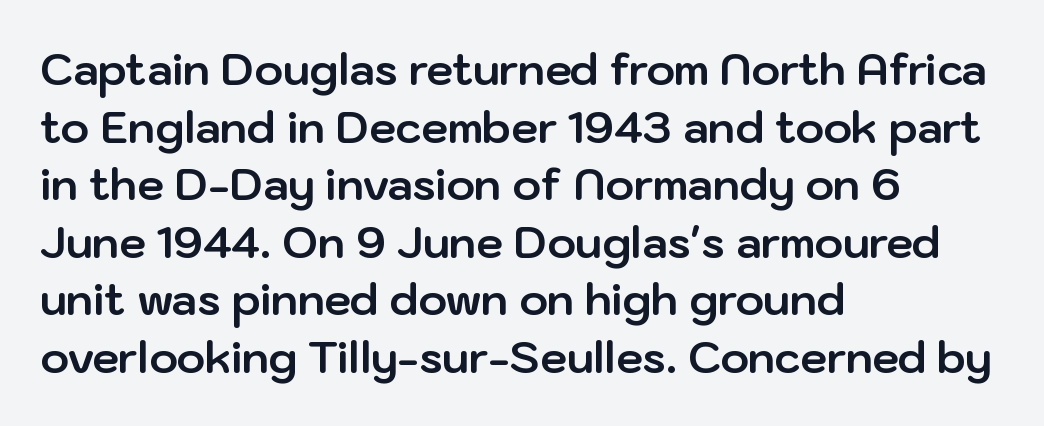
The image shows 43 px bold sans-serif type, upright; set left-aligned, normal line spacing (1.34x), normal letter spacing, not underlined; low stroke contrast and a medium x-height.
